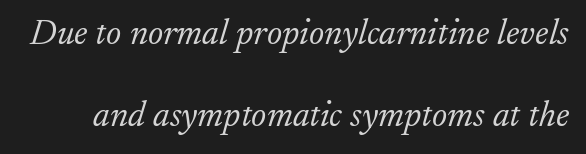
The glyphs are unaccompanied by any horizontal stroke below them. Tracking value appears to be zero — textbook default spacing. Quick note: interline space is abundant. Slanted lettering throughout. The strokes carry an ordinary text weight at most.
